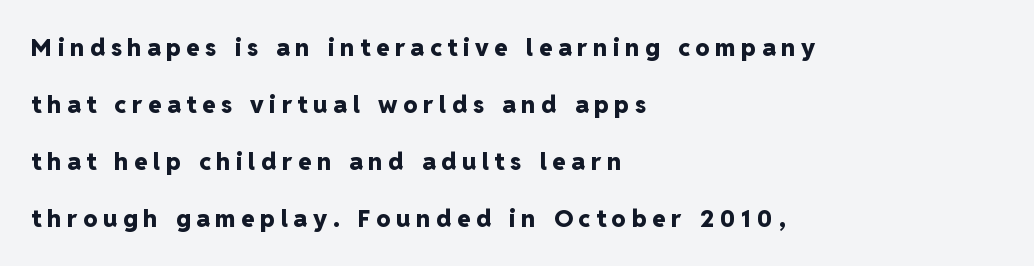
{"italic": "no", "bold": "yes", "underline": "no", "align": "left", "line_spacing": "loose", "line_spacing_ratio": 2.38, "letter_spacing": "wide", "letter_spacing_em": 0.24, "glyph_px": 24}
